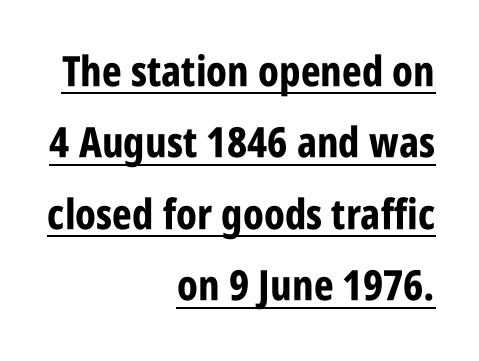
The letterforms sit shoulder to shoulder at normal distance. Thick stems and heavy bowls — unmistakably bold. Is there much room between lines? A standard amount, neither cramped nor airy. The rendering uses natural spacing where letterforms have individual widths.
